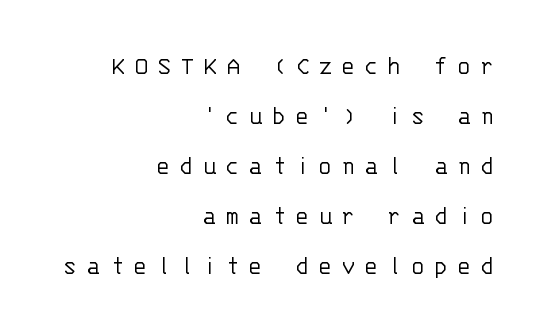
{"italic": "no", "bold": "no", "underline": "no", "align": "right", "line_spacing": "loose", "line_spacing_ratio": 1.92, "letter_spacing": "wide", "letter_spacing_em": 0.35, "glyph_px": 26}
